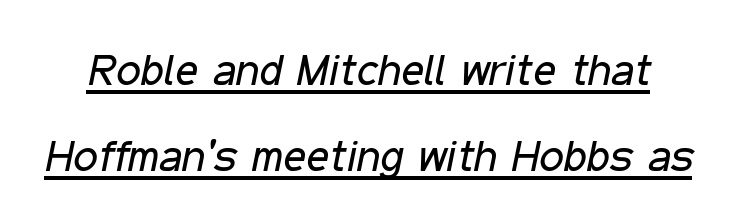
Q: Is the text bold? A: No.
Q: Is the text italic (slanted)? A: Yes, it leans right by about 11 degrees.
Q: Is the text underlined? A: Yes.
Q: Is the spacing between letters normal or unusually wide? A: Normal.
Q: Is the spacing between lines tight, normal or loose? A: Loose.
Q: Width (condensed, normal, or wide)? A: Condensed.
Q: Stroke contrast? A: Low.
Q: x-height? A: Medium.
Q: Monospaced? A: No.
